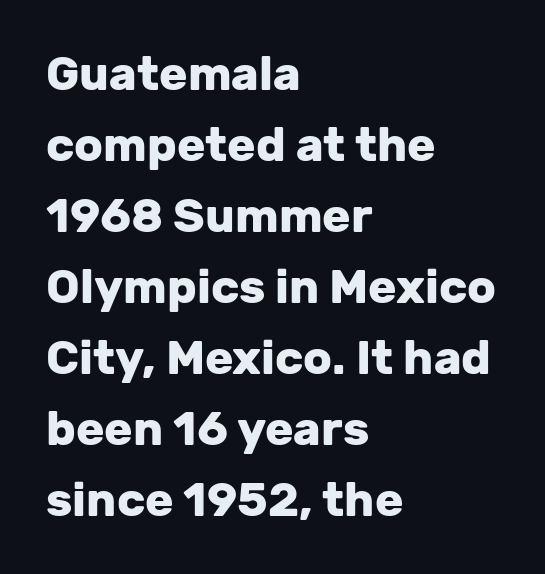
{"serif": "no", "italic": "no", "bold": "yes", "weight": "heavy", "width": "normal", "stroke_contrast": "low", "x_height": "medium", "monospaced": "no", "underline": "no", "align": "left", "line_spacing": "normal", "line_spacing_ratio": 1.51, "letter_spacing": "normal", "letter_spacing_em": 0.0, "glyph_px": 47}
